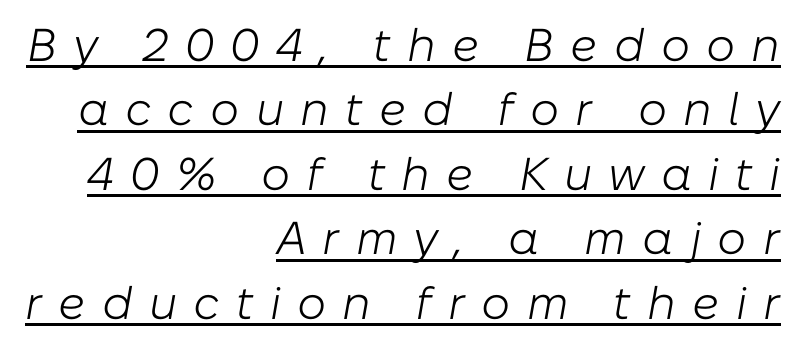
The image shows 46 px light type, italic (leaning right); set right-aligned, normal line spacing (1.4x), unusually wide letter spacing (+0.35 em), underlined; low stroke contrast and a medium x-height.
